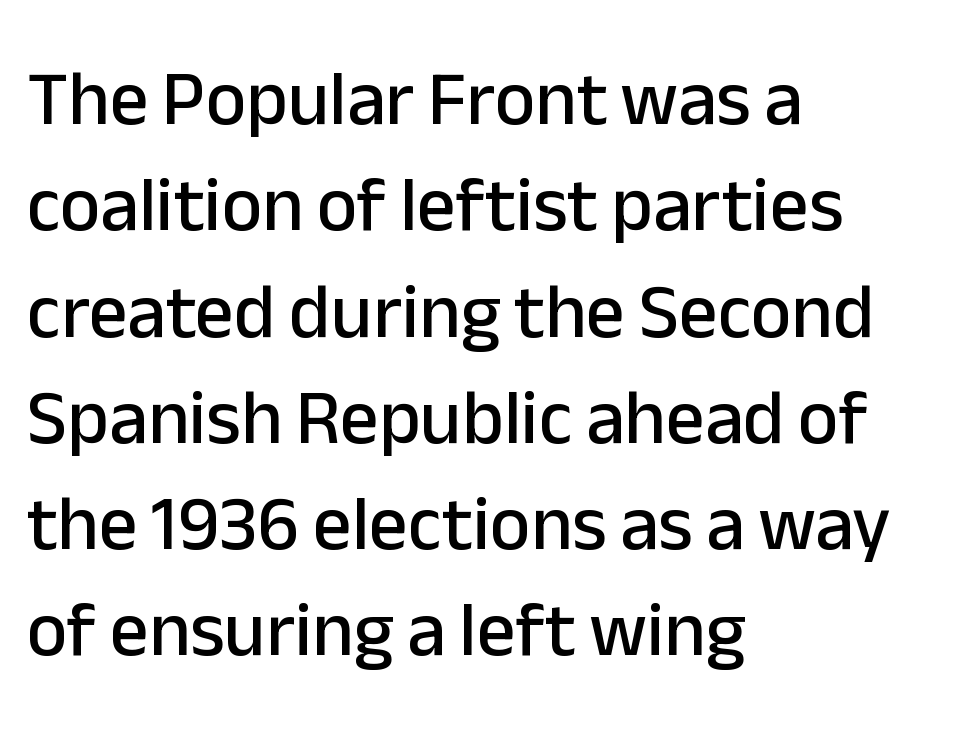
{"serif": "no", "italic": "no", "width": "normal", "stroke_contrast": "low", "x_height": "medium", "monospaced": "no", "underline": "no", "align": "left", "line_spacing": "normal", "line_spacing_ratio": 1.38, "letter_spacing": "normal", "letter_spacing_em": 0.0, "glyph_px": 77}
